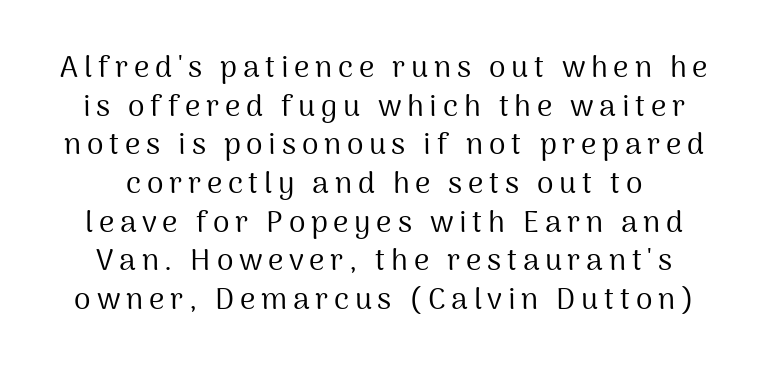
{"serif": "no", "italic": "no", "bold": "no", "weight": "regular", "width": "normal", "stroke_contrast": "medium", "x_height": "medium", "monospaced": "no", "underline": "no", "align": "center", "line_spacing": "normal", "line_spacing_ratio": 1.29, "glyph_px": 30}
